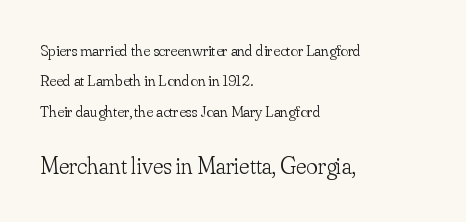
{"italic": "no", "bold": "no", "underline": "no", "align": "left", "line_spacing": "loose", "line_spacing_ratio": 1.9, "letter_spacing": "normal", "letter_spacing_em": 0.0, "larger_block": "second", "size_ratio": 1.5, "glyph_px": 24}
